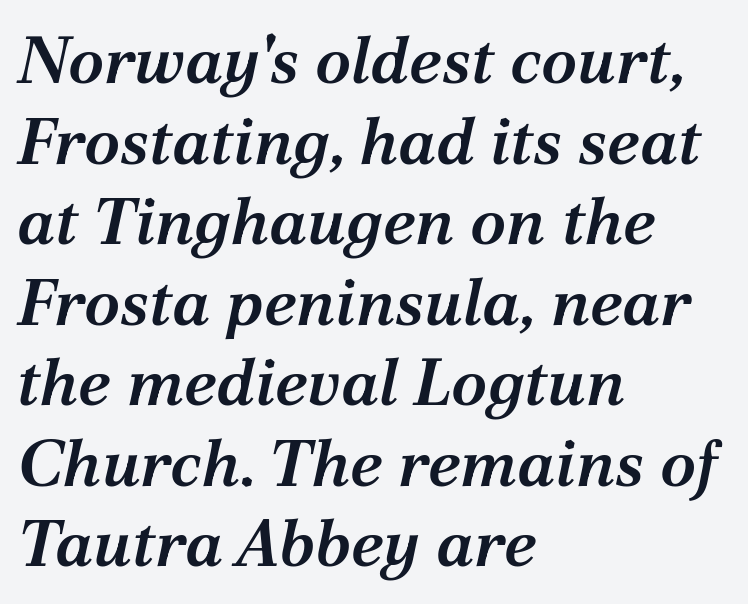
Default kerning and tracking; the words read as compact shapes. The specimen reads as italic at a glance. Horizontally, the lines are justified to the leading edge only. Bare-footed words on every line. These lines are composed in type with serifs.
